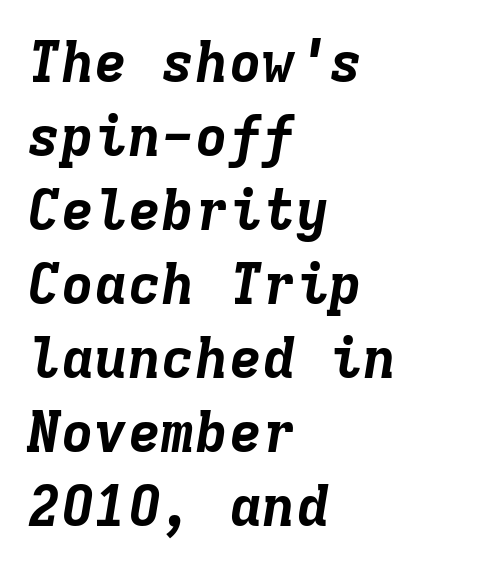
The image shows 56 px bold type, italic (leaning right), monospaced; set left-aligned, normal line spacing (1.32x), normal letter spacing, not underlined; low stroke contrast and a medium x-height.
